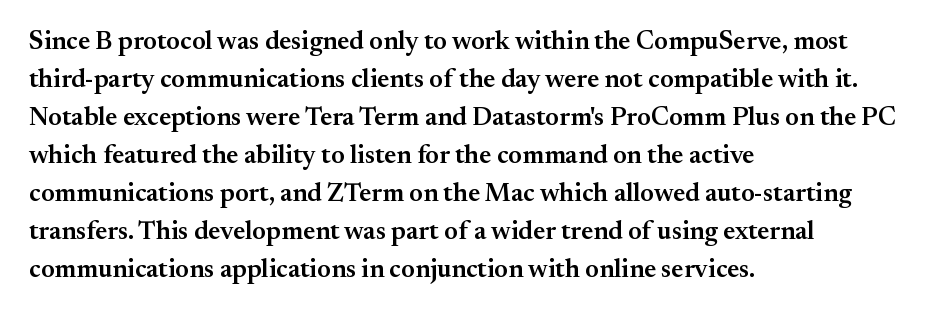
Q: Is the text bold? A: Semi-bold.
Q: Is the text italic (slanted)? A: No, it is upright.
Q: Is the text underlined? A: No.
Q: How is the paragraph aligned? A: Left-aligned.
Q: Is the spacing between letters normal or unusually wide? A: Normal.
Q: Is the spacing between lines tight, normal or loose? A: Normal.
